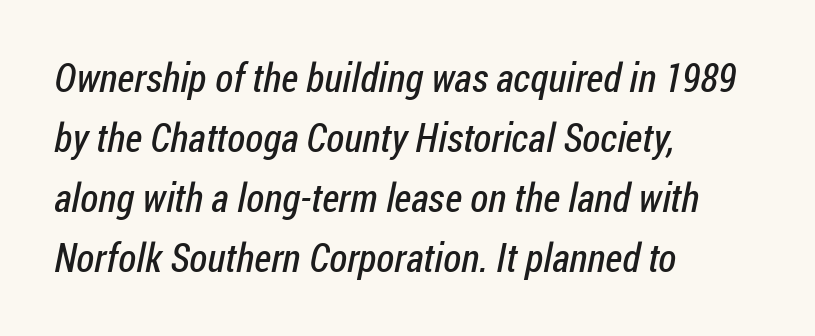
The image shows 40 px regular-weight, condensed sans-serif type; set left-aligned, normal line spacing (1.5x), normal letter spacing, not underlined; low stroke contrast and a medium x-height.
